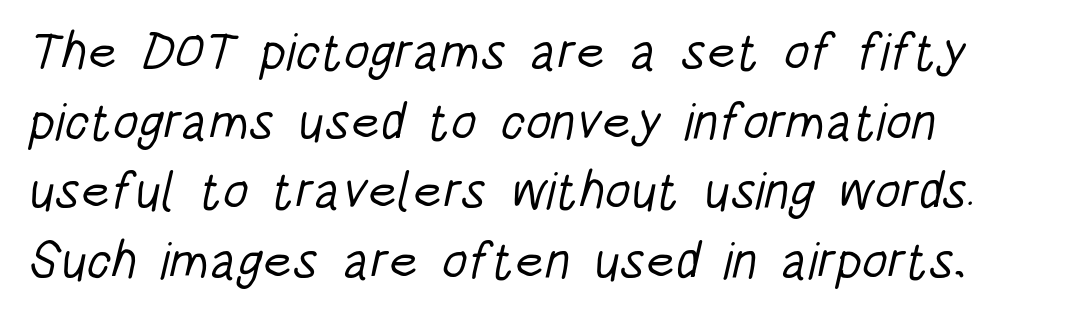
The image shows 52 px light, condensed sans-serif type; set left-aligned, normal line spacing (1.34x), normal letter spacing, not underlined; low stroke contrast and a large x-height.
